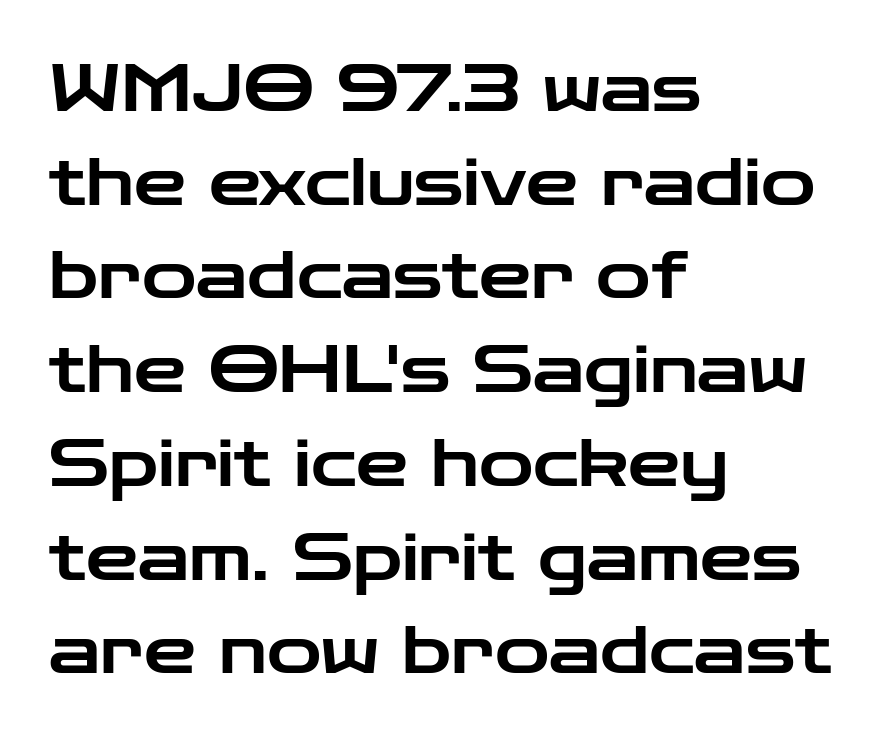
Q: Is the text italic (slanted)? A: No, it is upright.
Q: Is the typeface a serif or a sans-serif typeface? A: Sans-serif.
Q: Is the text underlined? A: No.
Q: How is the paragraph aligned? A: Left-aligned.
Q: Is the spacing between letters normal or unusually wide? A: Normal.
Q: Is the spacing between lines tight, normal or loose? A: Normal.
Q: Width (condensed, normal, or wide)? A: Wide.
Q: Stroke contrast? A: Low.
Q: x-height? A: Medium.
Q: Monospaced? A: No.
